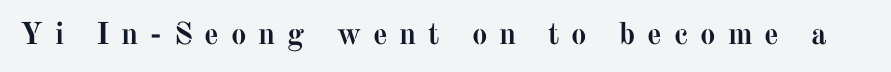
A bare baseline throughout the passage. The font's upright variant was chosen for this text. The letters are spread apart with noticeably loose tracking. Notice how thick the strokes are: this is what a full bold looks like.
